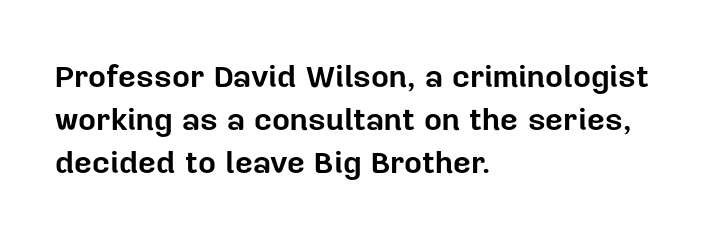
Q: Is the text bold? A: Yes.
Q: Is the text italic (slanted)? A: No, it is upright.
Q: Is the typeface a serif or a sans-serif typeface? A: Sans-serif.
Q: Is the text underlined? A: No.
Q: How is the paragraph aligned? A: Left-aligned.
Q: Is the spacing between letters normal or unusually wide? A: Normal.
Q: Is the spacing between lines tight, normal or loose? A: Normal.
Q: Width (condensed, normal, or wide)? A: Normal.
Q: Stroke contrast? A: Low.
Q: x-height? A: Medium.
Q: Monospaced? A: No.
